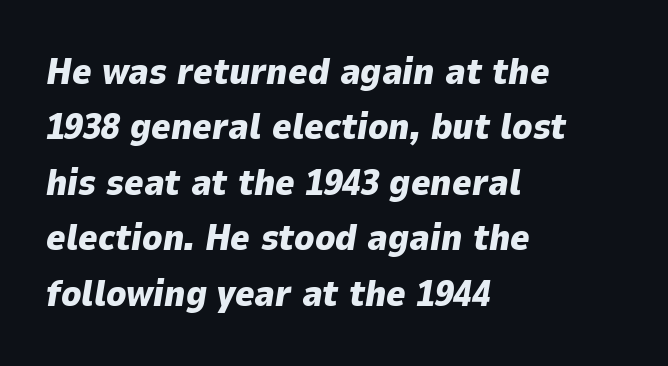
{"italic": "yes", "lean": "right", "slant_degrees": 9, "bold": "yes", "weight": "heavy", "width": "normal", "stroke_contrast": "low", "x_height": "medium", "monospaced": "no", "underline": "no", "align": "left", "line_spacing": "normal", "line_spacing_ratio": 1.5, "letter_spacing": "normal", "letter_spacing_em": 0.0, "glyph_px": 37}
